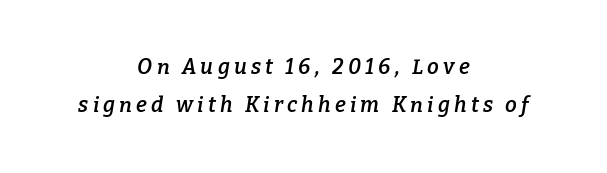
The image shows 21 px text type, italic (leaning right); set centered, line spacing 1.83x, unusually wide letter spacing (+0.2 em), not underlined.
